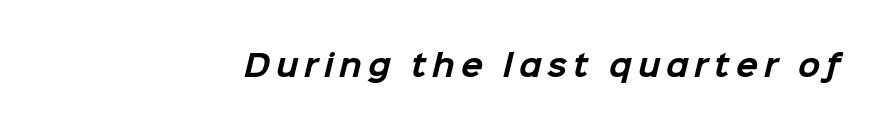
Q: Is the text bold? A: Yes.
Q: Is the typeface a serif or a sans-serif typeface? A: Sans-serif.
Q: Is the text underlined? A: No.
Q: Is the spacing between letters normal or unusually wide? A: Unusually wide.
Q: Width (condensed, normal, or wide)? A: Normal.
Q: Stroke contrast? A: Low.
Q: x-height? A: Medium.
Q: Monospaced? A: No.
